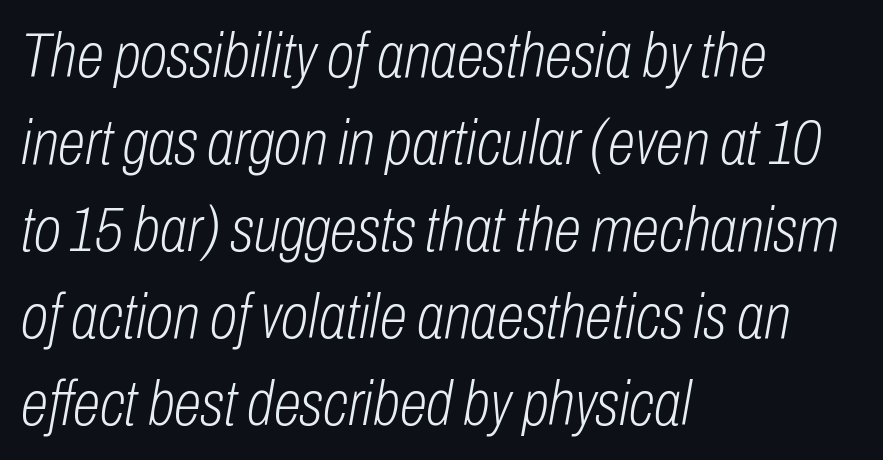
Q: Is the text bold? A: No.
Q: Is the text italic (slanted)? A: Yes, it leans right by about 10 degrees.
Q: Is the text underlined? A: No.
Q: How is the paragraph aligned? A: Left-aligned.
Q: Is the spacing between letters normal or unusually wide? A: Normal.
Q: Is the spacing between lines tight, normal or loose? A: Normal.
Q: Width (condensed, normal, or wide)? A: Condensed.
Q: Stroke contrast? A: Low.
Q: x-height? A: Medium.
Q: Monospaced? A: No.
